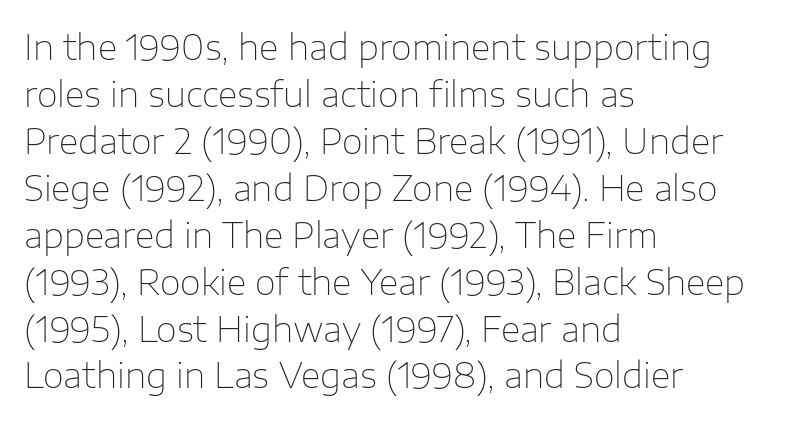
Q: Is the text bold? A: No.
Q: Is the text italic (slanted)? A: No, it is upright.
Q: Is the typeface a serif or a sans-serif typeface? A: Sans-serif.
Q: Is the text underlined? A: No.
Q: How is the paragraph aligned? A: Left-aligned.
Q: Is the spacing between letters normal or unusually wide? A: Normal.
Q: Is the spacing between lines tight, normal or loose? A: Normal.
Q: Width (condensed, normal, or wide)? A: Normal.
Q: Stroke contrast? A: Low.
Q: x-height? A: Medium.
Q: Monospaced? A: No.
